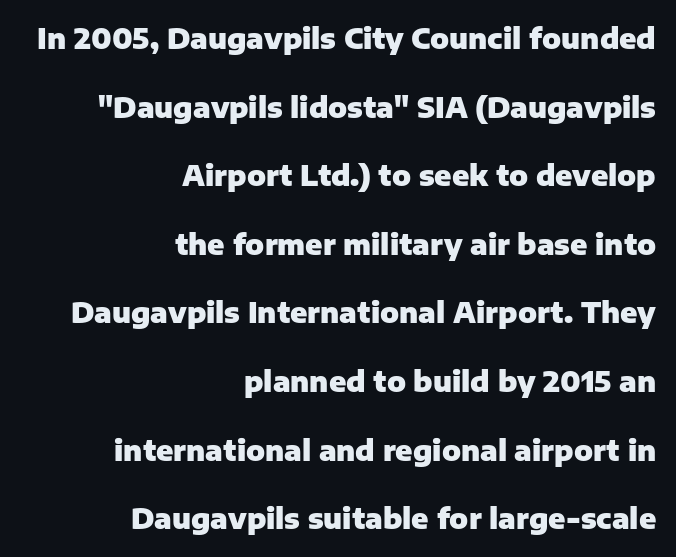
Decoration check: the copy has no underline. The tracking reads as untouched default to a designer's eye. Observe the absence of serifs on each vertical stroke in this sample. Vertical strokes here are truly vertical.
